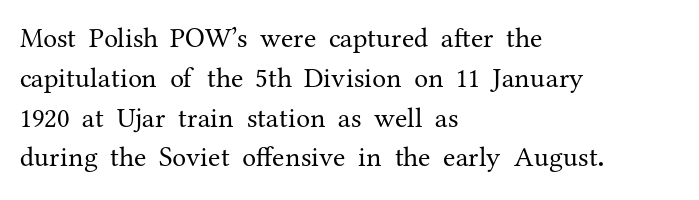
The image shows 28 px regular-weight serif type, upright; set left-aligned, normal line spacing (1.42x), normal letter spacing, not underlined; medium stroke contrast and a medium x-height.
